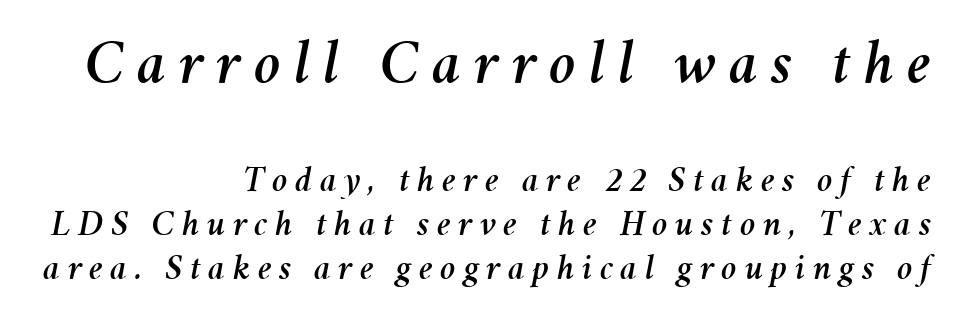
Casual observation: everything's shoved over to the right. Each letter keeps its own natural width here, so spacing adapts to shape. The area under the type is left untouched. This is oblique type, the kind used for emphasis or titles.
